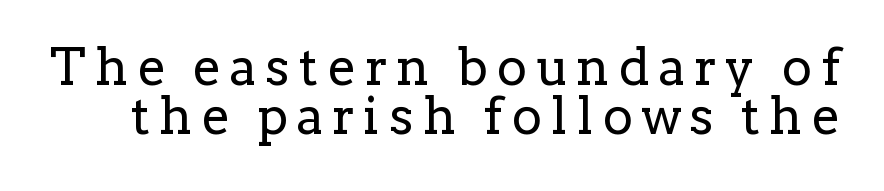
Q: Is the text bold? A: No.
Q: Is the text italic (slanted)? A: No, it is upright.
Q: Is the typeface a serif or a sans-serif typeface? A: Serif.
Q: Is the text underlined? A: No.
Q: Is the spacing between lines tight, normal or loose? A: Tight.
Q: Width (condensed, normal, or wide)? A: Normal.
Q: Stroke contrast? A: Low.
Q: x-height? A: Medium.
Q: Monospaced? A: No.
